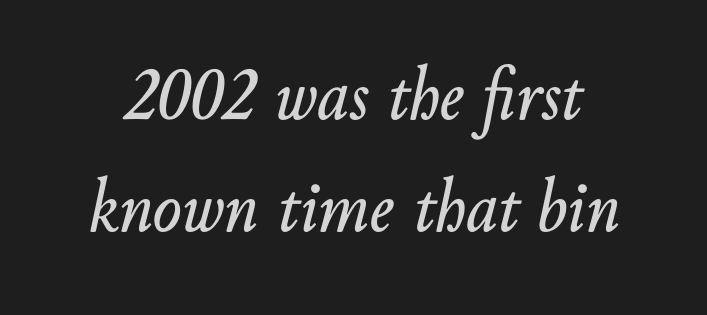
{"italic": "yes", "lean": "right", "slant_degrees": 10, "width": "normal", "stroke_contrast": "low", "x_height": "small", "monospaced": "no", "underline": "no", "line_spacing": "normal", "line_spacing_ratio": 1.45, "letter_spacing": "normal", "letter_spacing_em": 0.0, "glyph_px": 77}
